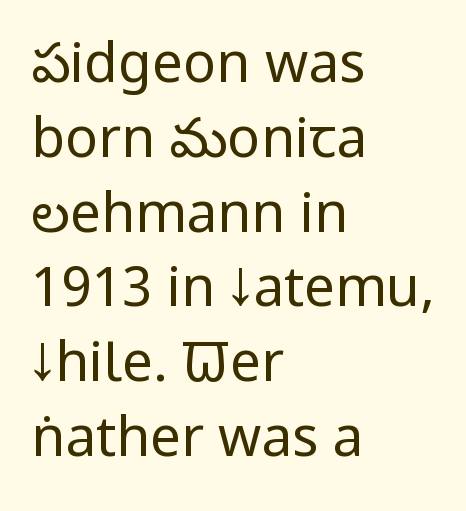
Q: Is the text bold? A: No.
Q: Is the text italic (slanted)? A: No, it is upright.
Q: Is the typeface a serif or a sans-serif typeface? A: Sans-serif.
Q: Is the text underlined? A: No.
Q: How is the paragraph aligned? A: Left-aligned.
Q: Is the spacing between letters normal or unusually wide? A: Normal.
Q: Is the spacing between lines tight, normal or loose? A: Normal.
Q: Width (condensed, normal, or wide)? A: Condensed.
Q: Stroke contrast? A: Low.
Q: x-height? A: Large.
Q: Monospaced? A: No.
